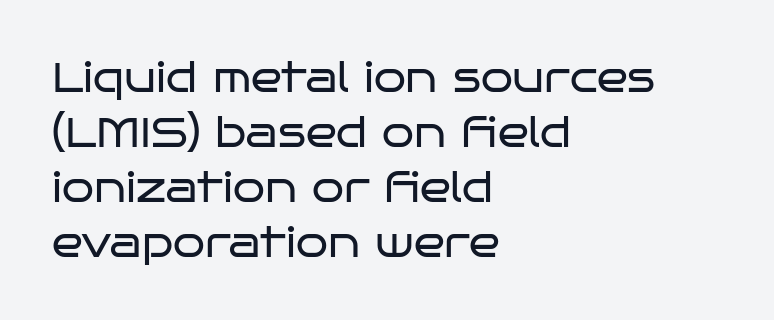
{"serif": "no", "italic": "no", "bold": "no", "weight": "regular", "width": "wide", "stroke_contrast": "low", "x_height": "large", "monospaced": "no", "underline": "no", "align": "left", "line_spacing": "normal", "line_spacing_ratio": 1.34, "letter_spacing": "normal", "letter_spacing_em": 0.0, "glyph_px": 41}
